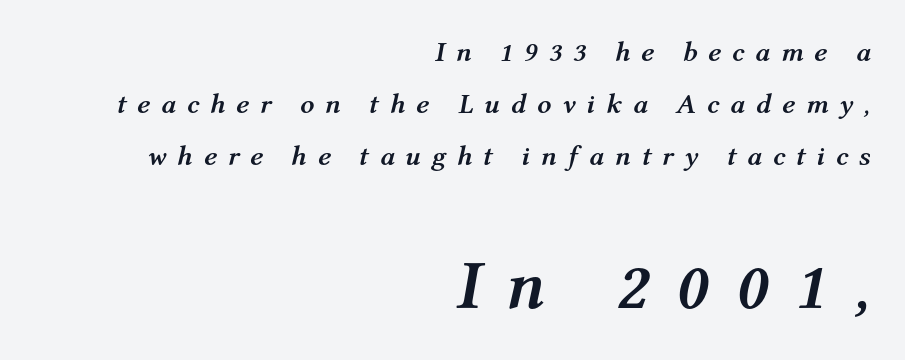
Q: Is the text bold? A: Yes.
Q: Is the text italic (slanted)? A: Yes, it leans right by about 12 degrees.
Q: Is the text underlined? A: No.
Q: How is the paragraph aligned? A: Right-aligned.
Q: Is the spacing between letters normal or unusually wide? A: Unusually wide.
Q: Which block of text is set in a larger size, the first (top) or the second (bottom)? A: The second (bottom) one.
Q: Width (condensed, normal, or wide)? A: Normal.
Q: Stroke contrast? A: Medium.
Q: x-height? A: Medium.
Q: Monospaced? A: No.
